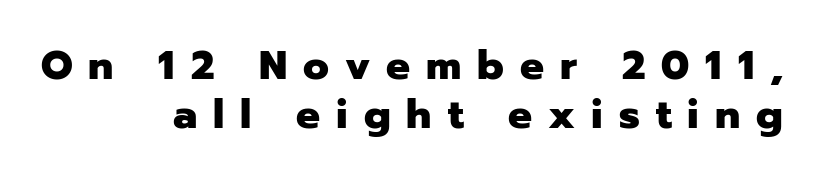
The image shows 40 px heavy sans-serif type, upright; set right-aligned, line spacing 1.23x, unusually wide letter spacing (+0.4 em), not underlined; low stroke contrast and a medium x-height.
